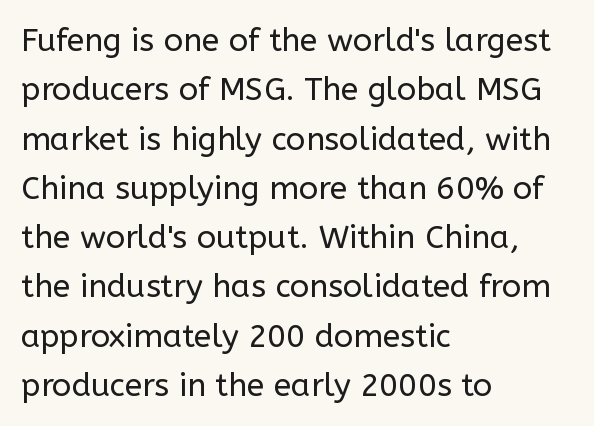
A quiet, ordinary-to-light weight characterises the typeface. These lines are rendered in a variable-pitch font. These lines keep a tight, regular rhythm from letter to letter. The characters display no serif detailing; their extremities are plain. Unlike italic type, these characters show no tilt at all.
